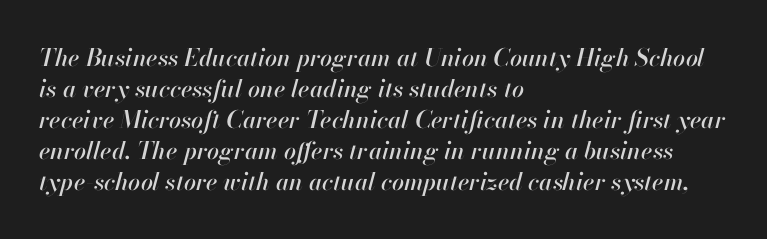
Q: Is the text italic (slanted)? A: Yes, it leans right by about 13 degrees.
Q: Is the text underlined? A: No.
Q: How is the paragraph aligned? A: Left-aligned.
Q: Is the spacing between letters normal or unusually wide? A: Normal.
Q: Is the spacing between lines tight, normal or loose? A: Normal.
